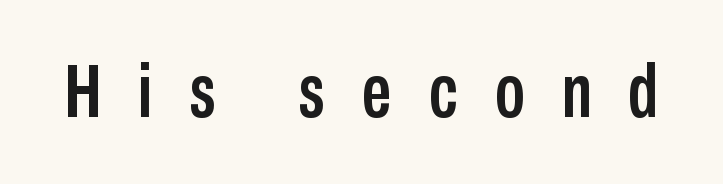
Character widths vary here, with narrow letters taking less room than wide ones. The line texture is sparse and dotted thanks to wide tracking. This is roman type, the default non-slanted kind. Letterform terminals end flat and unadorned throughout the passage. Lines of text with bare space underneath.
